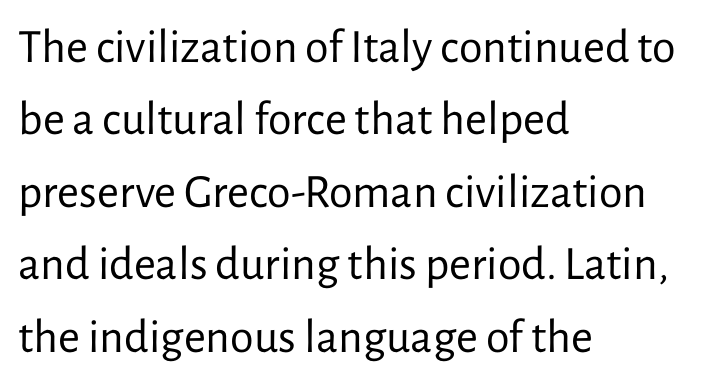
{"serif": "no", "italic": "no", "bold": "no", "weight": "regular", "width": "normal", "stroke_contrast": "low", "x_height": "medium", "monospaced": "no", "underline": "no", "align": "left", "line_spacing": "normal", "line_spacing_ratio": 1.51, "letter_spacing": "normal", "letter_spacing_em": 0.0, "glyph_px": 48}
